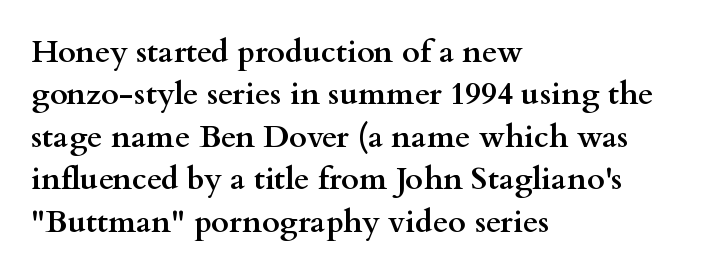
The letters stand straight up with perfectly vertical stems. Plenty of ink on the page — the face is bold. In terms of leading, this rendering sits right in the middle. To sum up the face: it has serifs. Students, note that the glyphs here touch the page at normal intervals.
